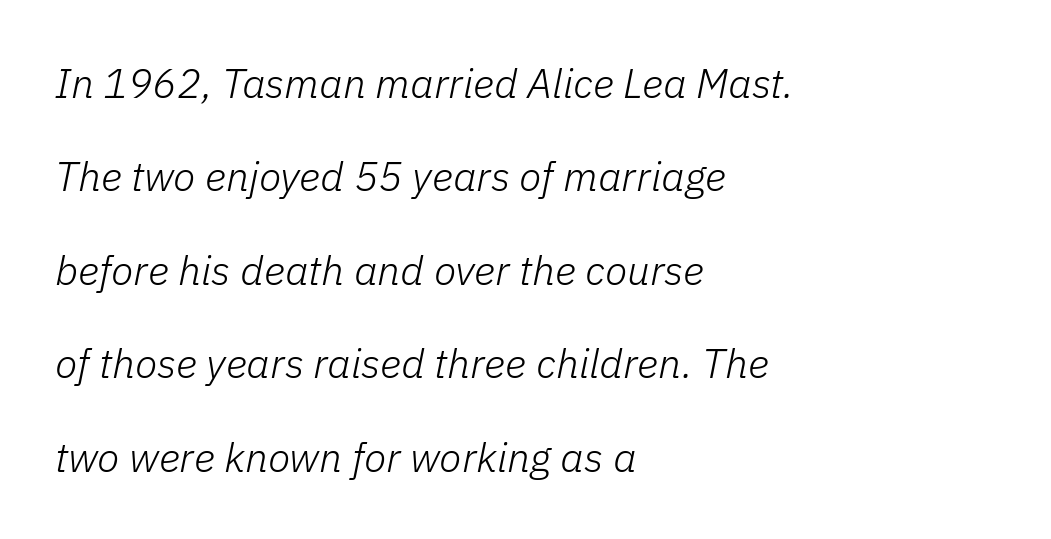
The image shows 41 px light type, italic (leaning right); set left-aligned, loose line spacing (2.28x), normal letter spacing, not underlined; low stroke contrast and a medium x-height.
